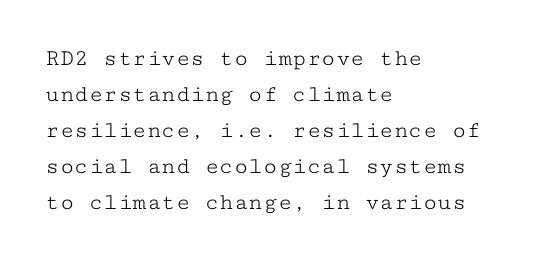
Q: Is the text bold? A: No.
Q: Is the text italic (slanted)? A: No, it is upright.
Q: Is the text underlined? A: No.
Q: How is the paragraph aligned? A: Left-aligned.
Q: Is the spacing between letters normal or unusually wide? A: Normal.
Q: Is the spacing between lines tight, normal or loose? A: Normal.
